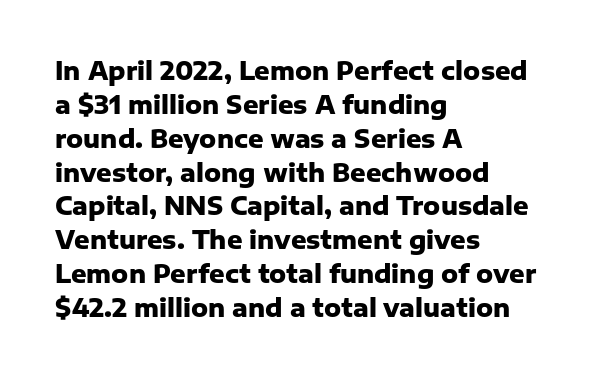
Q: Is the text bold? A: Yes.
Q: Is the text italic (slanted)? A: No, it is upright.
Q: Is the text underlined? A: No.
Q: How is the paragraph aligned? A: Left-aligned.
Q: Is the spacing between letters normal or unusually wide? A: Normal.
Q: Is the spacing between lines tight, normal or loose? A: Normal.
